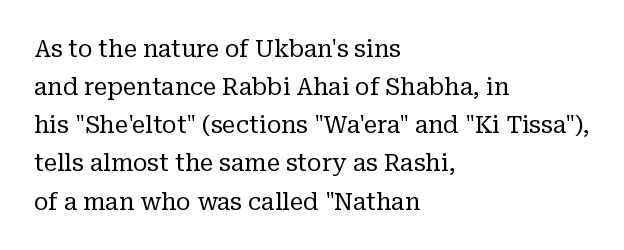
{"italic": "no", "bold": "no", "underline": "no", "align": "left", "line_spacing": "normal", "line_spacing_ratio": 1.59, "letter_spacing": "normal", "letter_spacing_em": 0.0, "glyph_px": 24}
